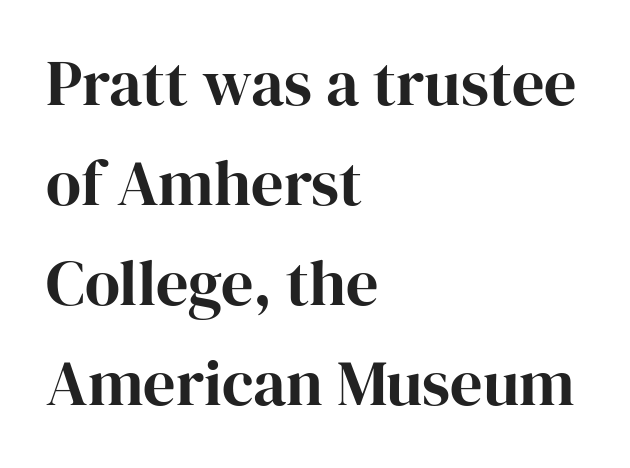
{"serif": "yes", "italic": "no", "width": "normal", "stroke_contrast": "high", "x_height": "medium", "monospaced": "no", "underline": "no", "align": "left", "line_spacing": "normal", "line_spacing_ratio": 1.56, "letter_spacing": "normal", "letter_spacing_em": 0.0, "glyph_px": 64}
